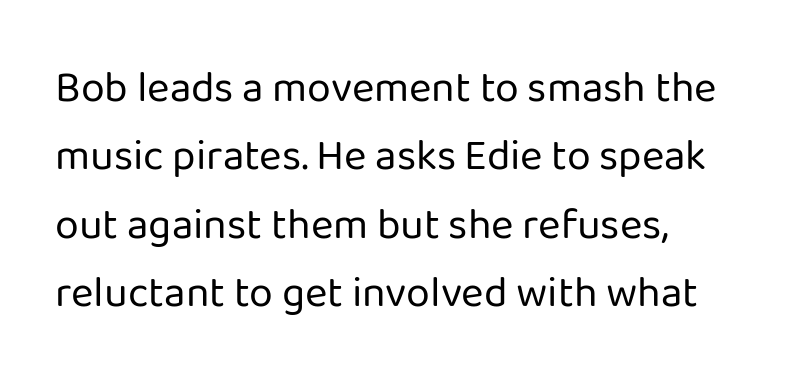
The image shows 43 px regular-weight sans-serif type, upright; set left-aligned, normal line spacing (1.59x), normal letter spacing, not underlined; low stroke contrast and a medium x-height.
